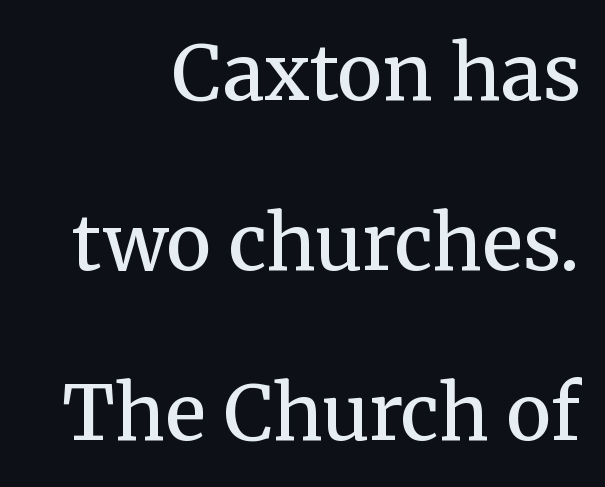
The image shows 76 px semibold serif type, upright; set right-aligned, loose line spacing (2.24x), normal letter spacing, not underlined; medium stroke contrast and a medium x-height.
